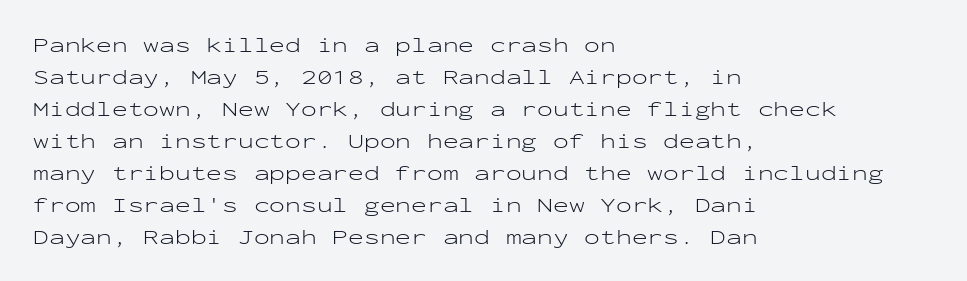
Q: Is the text bold? A: No.
Q: Is the text italic (slanted)? A: No, it is upright.
Q: Is the text underlined? A: No.
Q: How is the paragraph aligned? A: Left-aligned.
Q: Is the spacing between letters normal or unusually wide? A: Normal.
Q: Is the spacing between lines tight, normal or loose? A: Normal.
